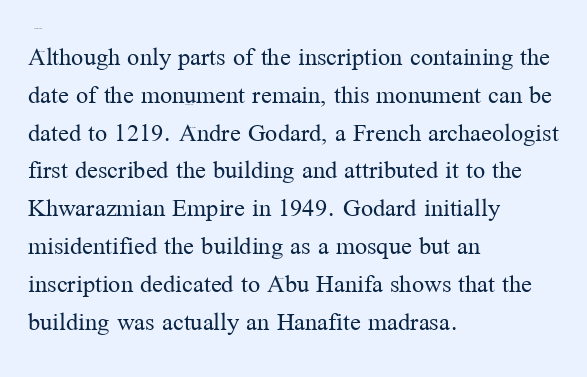
Short note: letters normally spaced. These lines are set flush left with a ragged right edge. The passage shown is not bold in any degree. Rows of type keep a routine distance in the vertical direction. This is the regular roman posture of the typeface.
